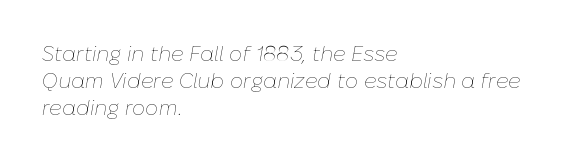
Q: Is the text bold? A: No.
Q: Is the text italic (slanted)? A: Yes, it leans right by about 10 degrees.
Q: Is the text underlined? A: No.
Q: How is the paragraph aligned? A: Left-aligned.
Q: Is the spacing between letters normal or unusually wide? A: Normal.
Q: Is the spacing between lines tight, normal or loose? A: Normal.
